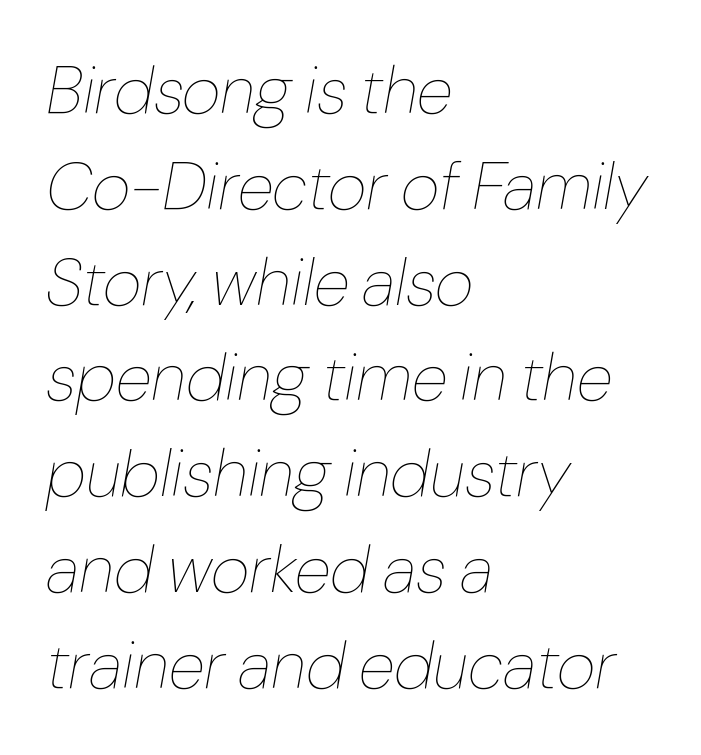
The image shows 67 px thin type, italic (leaning right); set left-aligned, normal line spacing (1.43x), normal letter spacing, not underlined; low stroke contrast and a medium x-height.
